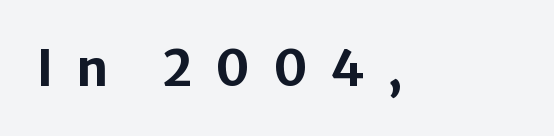
{"serif": "no", "italic": "no", "bold": "yes", "weight": "bold", "width": "normal", "stroke_contrast": "low", "x_height": "medium", "monospaced": "no", "underline": "no", "letter_spacing": "wide", "letter_spacing_em": 0.45, "glyph_px": 50}
